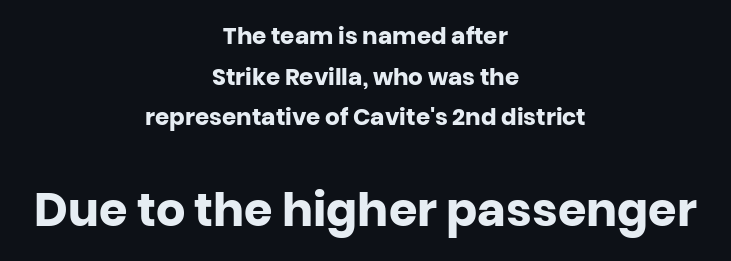
No extra tracking has been applied to these lines. The passage shown begins with its smaller block and ends with its larger one. The rag falls on both sides of this text block equally. The typesetting leans heavy: a genuine bold.
